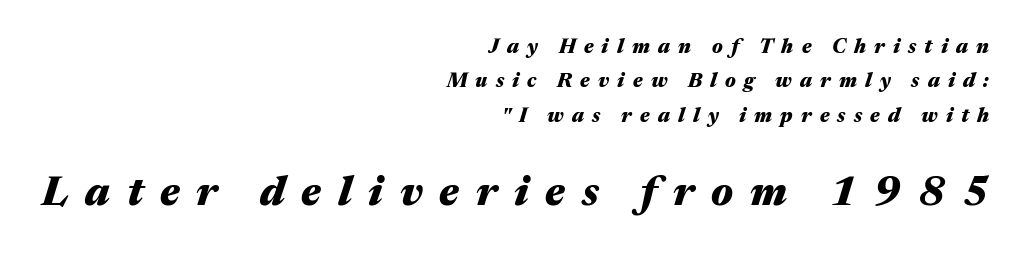
The glyphs are unaccompanied by any horizontal stroke below them. The letterforms stand isolated, each surrounded by extra space. This rendering uses right alignment, leaving the left contour irregular. Note the varied advance widths — an 'i' is clearly narrower than an 'm'. Top chunk: small. Bottom chunk: large.
